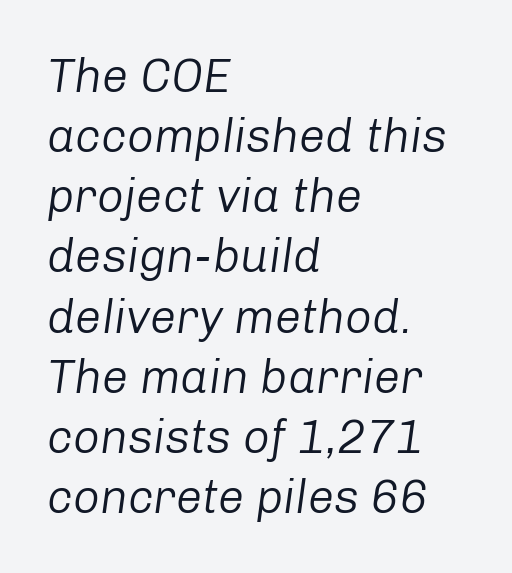
The image shows 47 px regular-weight type, italic (leaning right); set left-aligned, normal line spacing (1.28x), normal letter spacing, not underlined; low stroke contrast and a medium x-height.
